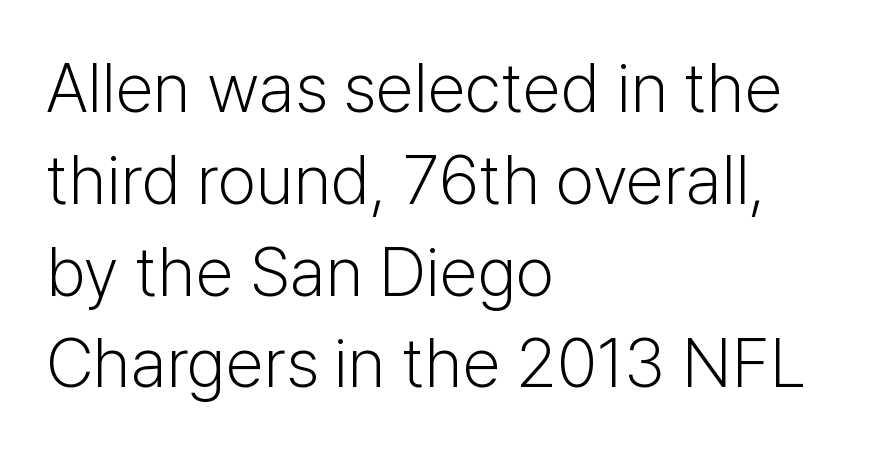
The image shows 69 px light sans-serif type, upright; set left-aligned, normal line spacing (1.33x), normal letter spacing, not underlined; low stroke contrast and a medium x-height.
